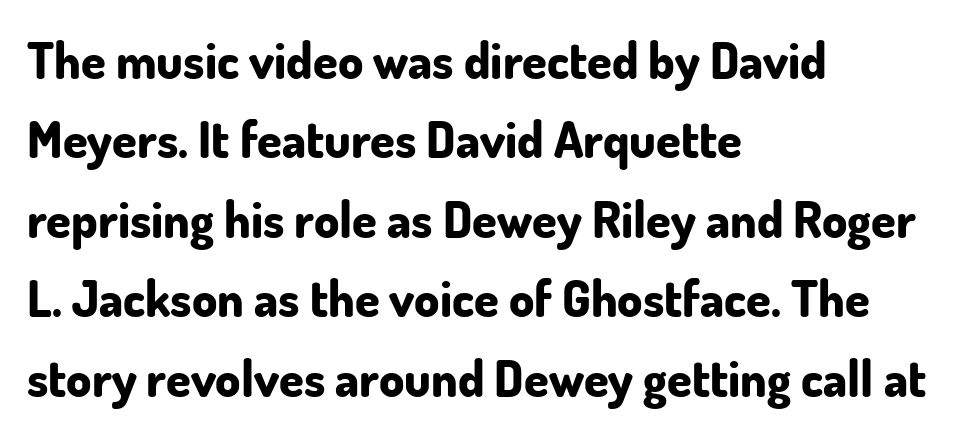
The image shows 50 px bold sans-serif type, upright; set left-aligned, normal line spacing (1.59x), normal letter spacing, not underlined; low stroke contrast and a small x-height.
